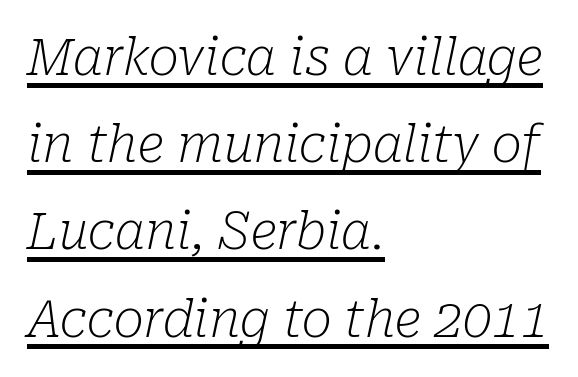
Q: Is the text bold? A: No.
Q: Is the text italic (slanted)? A: Yes, it leans right by about 10 degrees.
Q: Is the typeface a serif or a sans-serif typeface? A: Serif.
Q: Is the text underlined? A: Yes.
Q: How is the paragraph aligned? A: Left-aligned.
Q: Is the spacing between letters normal or unusually wide? A: Normal.
Q: Width (condensed, normal, or wide)? A: Normal.
Q: Stroke contrast? A: Low.
Q: x-height? A: Medium.
Q: Monospaced? A: No.
